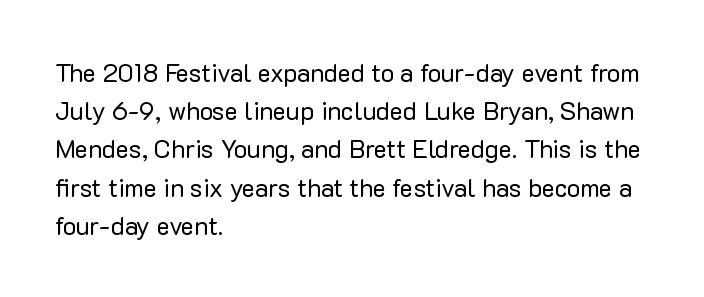
The image shows 25 px text type, upright; set left-aligned, normal line spacing (1.53x), normal letter spacing, not underlined.
